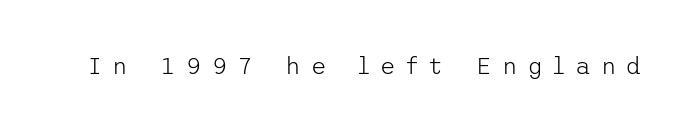
The image shows 24 px text type, upright; set unusually wide letter spacing (+0.42 em), not underlined.
